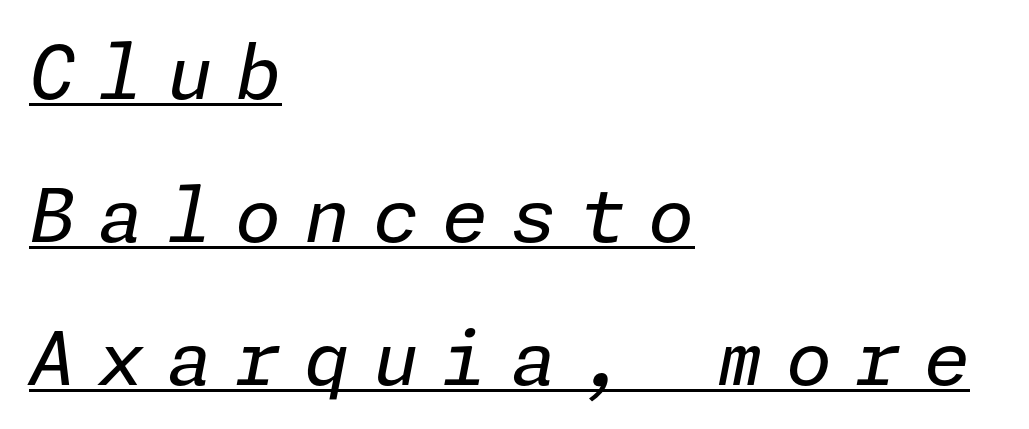
The image shows 74 px regular-weight type, italic (leaning right); set left-aligned, loose line spacing (1.93x), unusually wide letter spacing (+0.31 em), underlined; low stroke contrast and a medium x-height.
